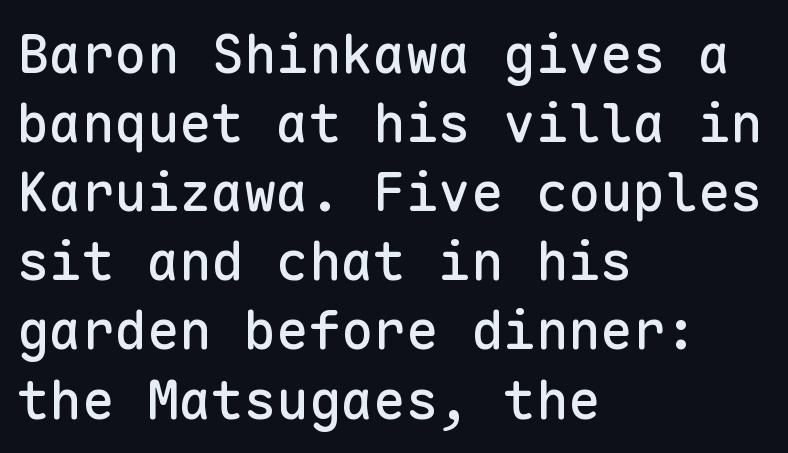
Q: Is the text italic (slanted)? A: No, it is upright.
Q: Is the typeface a serif or a sans-serif typeface? A: Sans-serif.
Q: Is the text underlined? A: No.
Q: How is the paragraph aligned? A: Left-aligned.
Q: Is the spacing between letters normal or unusually wide? A: Normal.
Q: Is the spacing between lines tight, normal or loose? A: Normal.
Q: Width (condensed, normal, or wide)? A: Normal.
Q: Stroke contrast? A: Low.
Q: x-height? A: Medium.
Q: Monospaced? A: Yes.
